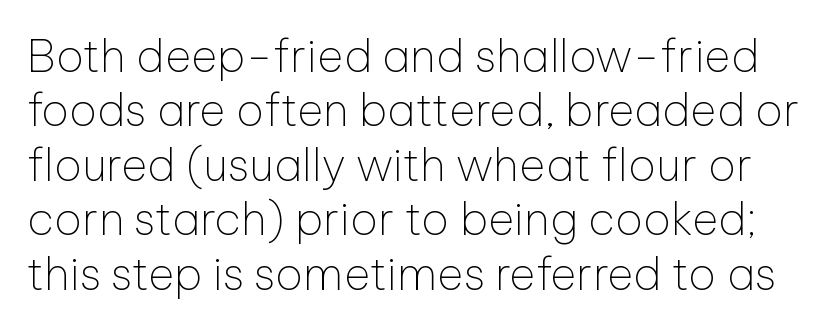
{"serif": "no", "italic": "no", "bold": "no", "weight": "thin", "width": "normal", "stroke_contrast": "low", "x_height": "medium", "monospaced": "no", "underline": "no", "line_spacing_ratio": 1.21, "letter_spacing": "normal", "letter_spacing_em": 0.0, "glyph_px": 45}
